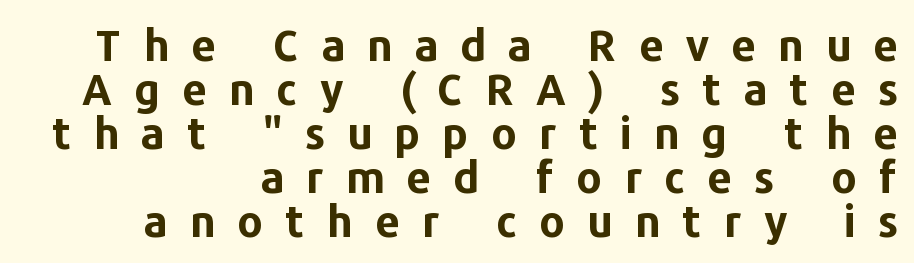
Q: Is the text bold? A: Yes.
Q: Is the text italic (slanted)? A: No, it is upright.
Q: Is the typeface a serif or a sans-serif typeface? A: Sans-serif.
Q: Is the text underlined? A: No.
Q: How is the paragraph aligned? A: Right-aligned.
Q: Is the spacing between letters normal or unusually wide? A: Unusually wide.
Q: Is the spacing between lines tight, normal or loose? A: Tight.
Q: Width (condensed, normal, or wide)? A: Normal.
Q: Stroke contrast? A: Low.
Q: x-height? A: Medium.
Q: Monospaced? A: No.
